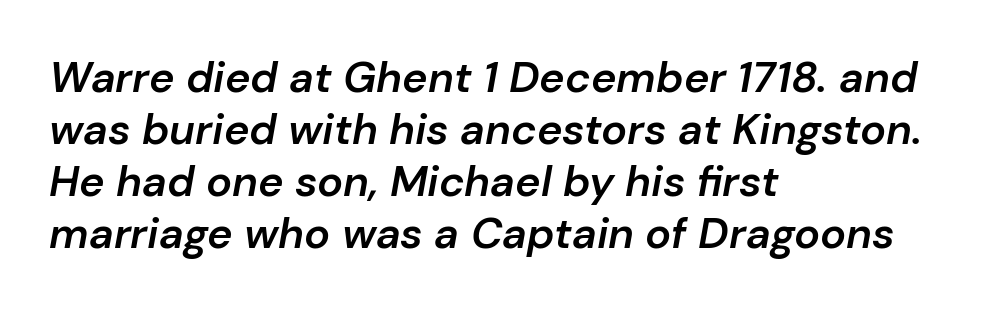
Proportional: the letters do not fall into vertical columns. Quick note: italic. Heft: intermediate — a semibold. The tracking reads as untouched default to a designer's eye.
